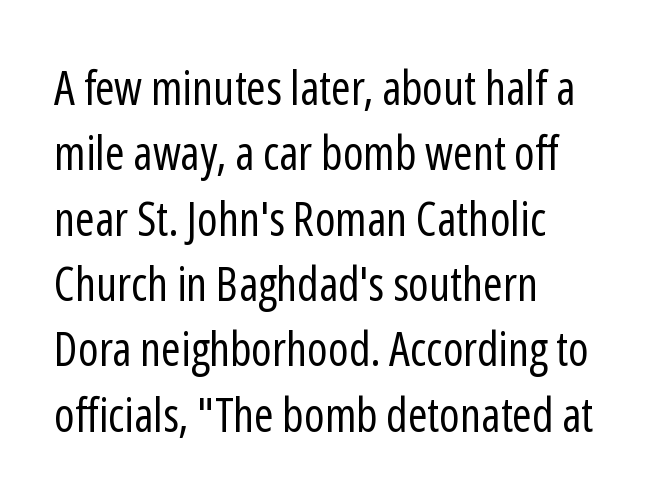
{"serif": "no", "italic": "no", "bold": "no", "weight": "regular", "width": "condensed", "stroke_contrast": "low", "x_height": "medium", "monospaced": "no", "underline": "no", "align": "left", "line_spacing": "normal", "line_spacing_ratio": 1.39, "letter_spacing": "normal", "letter_spacing_em": 0.0, "glyph_px": 47}
